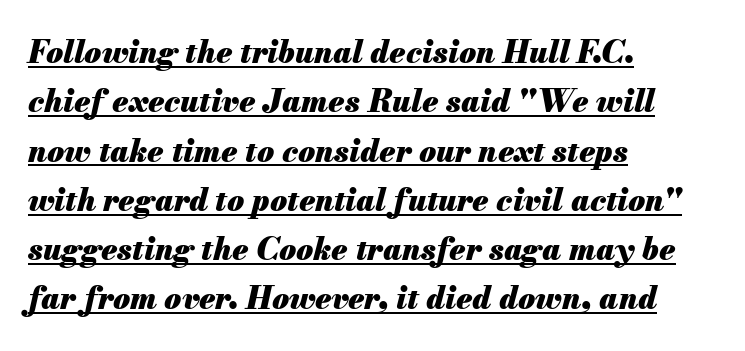
The image shows 31 px heavy type, italic (leaning right); set left-aligned, normal line spacing (1.59x), normal letter spacing, underlined; medium stroke contrast and a small x-height.
